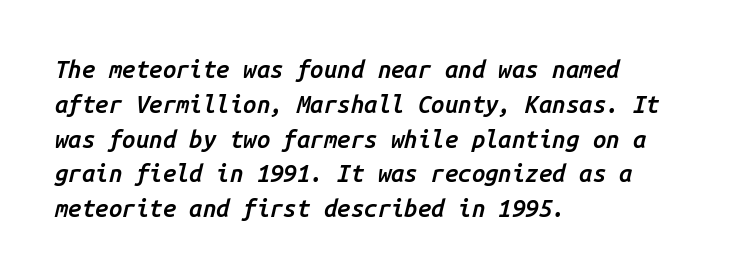
The passage is arranged the way most books set body copy — flush left. The passage shown is not underscored anywhere. Letter spacing: default. Rendered with sloped, italic letterforms. This sample keeps an unexceptional amount of space between lines.
